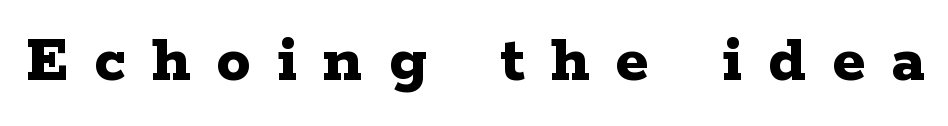
{"serif": "yes", "italic": "no", "bold": "yes", "weight": "bold", "width": "wide", "stroke_contrast": "low", "x_height": "medium", "monospaced": "no", "underline": "no", "letter_spacing": "wide", "letter_spacing_em": 0.38, "glyph_px": 69}
